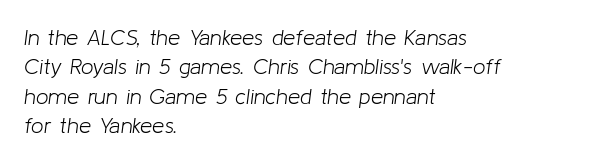
Compared with typical paragraphs, the rows here are spaced about the same. The space directly below the letters is spotless. On a weight scale, this lands at 450 or below. This sample uses plain, unmodified letter spacing. Every row of glyphs begins at an identical x-position on the left.
